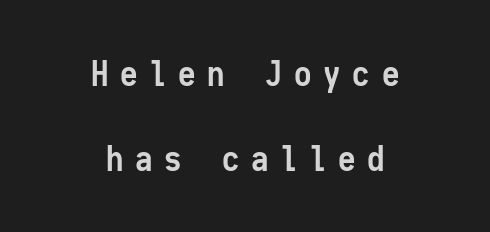
Q: Is the text bold? A: Yes.
Q: Is the text italic (slanted)? A: No, it is upright.
Q: Is the typeface a serif or a sans-serif typeface? A: Sans-serif.
Q: Is the text underlined? A: No.
Q: How is the paragraph aligned? A: Centered.
Q: Is the spacing between letters normal or unusually wide? A: Unusually wide.
Q: Is the spacing between lines tight, normal or loose? A: Loose.
Q: Width (condensed, normal, or wide)? A: Condensed.
Q: Stroke contrast? A: Low.
Q: x-height? A: Medium.
Q: Monospaced? A: Yes.
